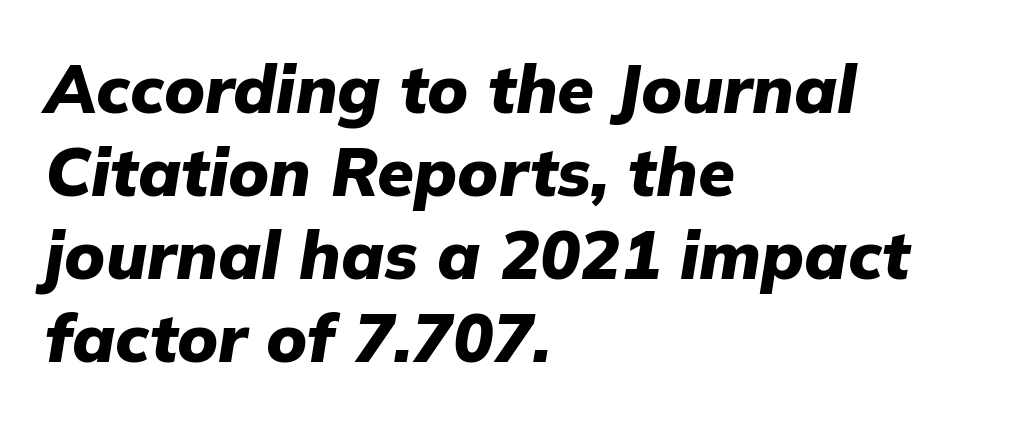
Q: Is the text bold? A: Yes.
Q: Is the text italic (slanted)? A: Yes, it leans right by about 9 degrees.
Q: Is the text underlined? A: No.
Q: How is the paragraph aligned? A: Left-aligned.
Q: Is the spacing between letters normal or unusually wide? A: Normal.
Q: Width (condensed, normal, or wide)? A: Normal.
Q: Stroke contrast? A: Low.
Q: x-height? A: Medium.
Q: Monospaced? A: No.
